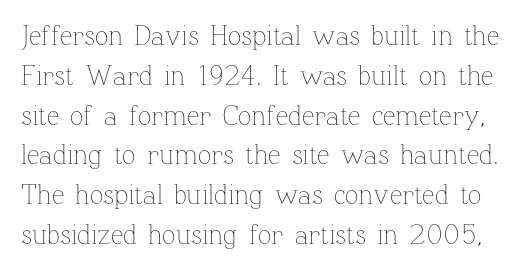
Q: Is the text bold? A: No.
Q: Is the text italic (slanted)? A: No, it is upright.
Q: Is the text underlined? A: No.
Q: Is the spacing between letters normal or unusually wide? A: Normal.
Q: Is the spacing between lines tight, normal or loose? A: Normal.
Q: Width (condensed, normal, or wide)? A: Normal.
Q: Stroke contrast? A: Low.
Q: x-height? A: Medium.
Q: Monospaced? A: No.
